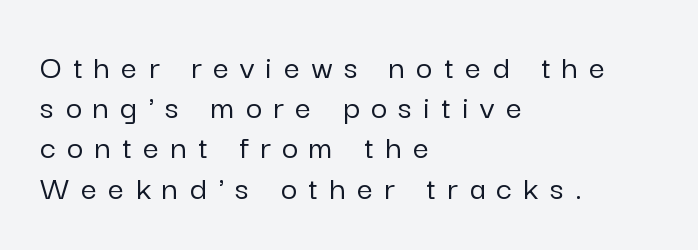
{"serif": "no", "italic": "no", "width": "normal", "stroke_contrast": "low", "x_height": "medium", "monospaced": "no", "underline": "no", "align": "left", "line_spacing": "tight", "line_spacing_ratio": 1.15, "letter_spacing": "wide", "letter_spacing_em": 0.33, "glyph_px": 35}
